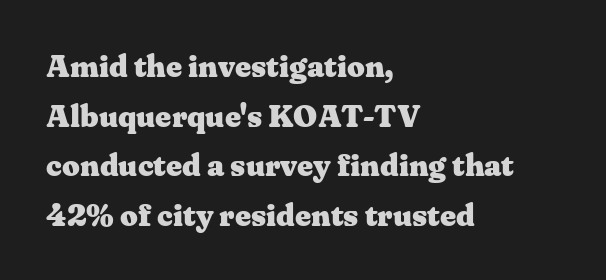
{"serif": "yes", "italic": "no", "bold": "yes", "weight": "heavy", "width": "wide", "stroke_contrast": "medium", "x_height": "medium", "monospaced": "no", "underline": "no", "align": "left", "line_spacing": "normal", "line_spacing_ratio": 1.6, "letter_spacing": "normal", "letter_spacing_em": 0.0, "glyph_px": 31}
